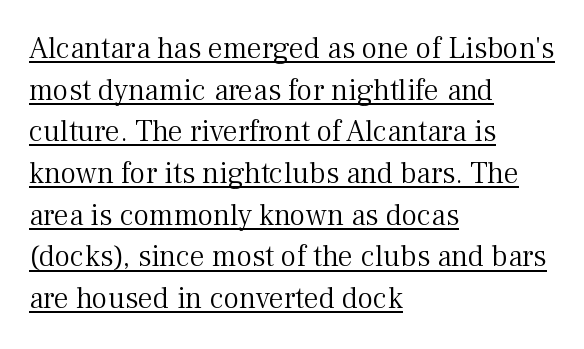
Q: Is the text bold? A: No.
Q: Is the text italic (slanted)? A: No, it is upright.
Q: Is the typeface a serif or a sans-serif typeface? A: Serif.
Q: Is the text underlined? A: Yes.
Q: How is the paragraph aligned? A: Left-aligned.
Q: Is the spacing between letters normal or unusually wide? A: Normal.
Q: Is the spacing between lines tight, normal or loose? A: Normal.
Q: Width (condensed, normal, or wide)? A: Normal.
Q: Stroke contrast? A: Medium.
Q: x-height? A: Medium.
Q: Monospaced? A: No.
